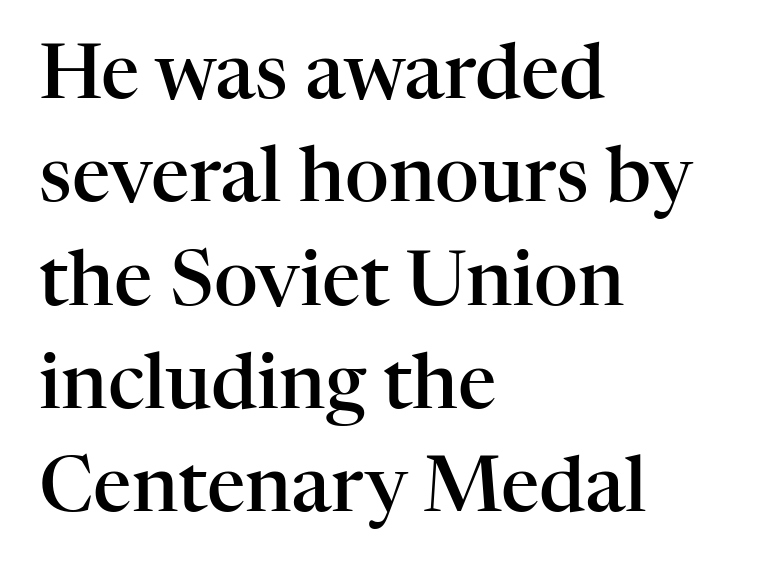
Anything drawn beneath the words? Only blank space. The axis of the letterforms is exactly vertical. Layout note: lines flush left. On the weight axis this lands at semibold, roughly 600. The text was rendered using a seriffed face with decorative stroke endings. Does the leading feel generous? No, just average.
